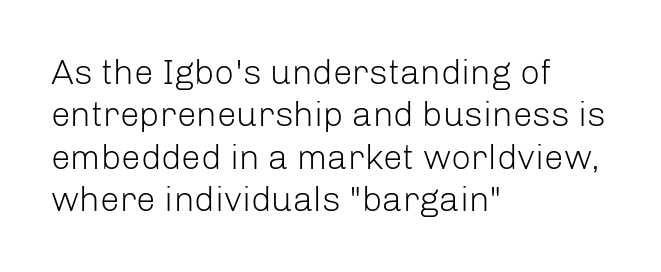
Q: Is the text bold? A: No.
Q: Is the text italic (slanted)? A: No, it is upright.
Q: Is the typeface a serif or a sans-serif typeface? A: Sans-serif.
Q: Is the text underlined? A: No.
Q: How is the paragraph aligned? A: Left-aligned.
Q: Is the spacing between letters normal or unusually wide? A: Normal.
Q: Width (condensed, normal, or wide)? A: Normal.
Q: Stroke contrast? A: Low.
Q: x-height? A: Medium.
Q: Monospaced? A: No.
